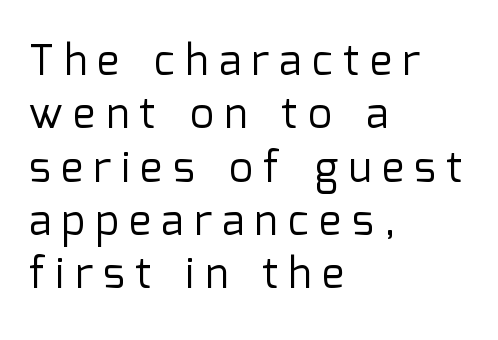
Q: Is the text bold? A: No.
Q: Is the text italic (slanted)? A: No, it is upright.
Q: Is the typeface a serif or a sans-serif typeface? A: Sans-serif.
Q: Is the text underlined? A: No.
Q: How is the paragraph aligned? A: Left-aligned.
Q: Is the spacing between letters normal or unusually wide? A: Unusually wide.
Q: Is the spacing between lines tight, normal or loose? A: Normal.
Q: Width (condensed, normal, or wide)? A: Normal.
Q: Stroke contrast? A: Low.
Q: x-height? A: Medium.
Q: Monospaced? A: No.
